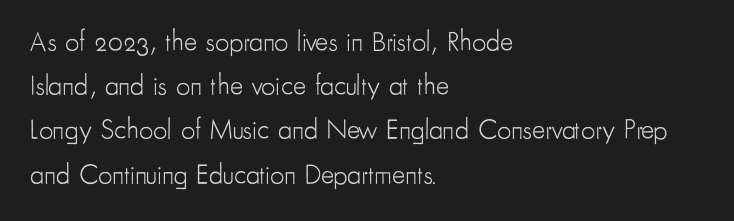
Look at the tracking — it's just the regular setting, nothing added. One-word summary of the alignment: left. The face used here is proportionally spaced, like ordinary book or web type. No italicization has been applied; the sample stays upright.
